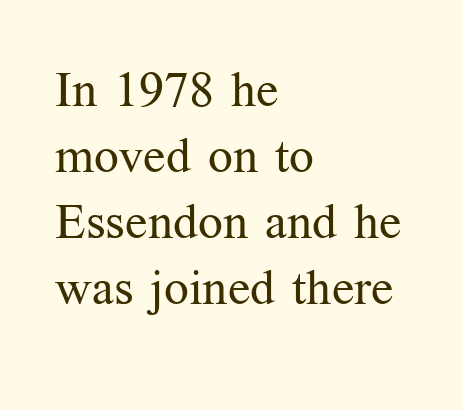
Q: Is the text bold? A: No.
Q: Is the text italic (slanted)? A: No, it is upright.
Q: Is the typeface a serif or a sans-serif typeface? A: Serif.
Q: Is the text underlined? A: No.
Q: How is the paragraph aligned? A: Left-aligned.
Q: Is the spacing between letters normal or unusually wide? A: Normal.
Q: Is the spacing between lines tight, normal or loose? A: Normal.
Q: Width (condensed, normal, or wide)? A: Normal.
Q: Stroke contrast? A: Medium.
Q: x-height? A: Medium.
Q: Monospaced? A: No.
